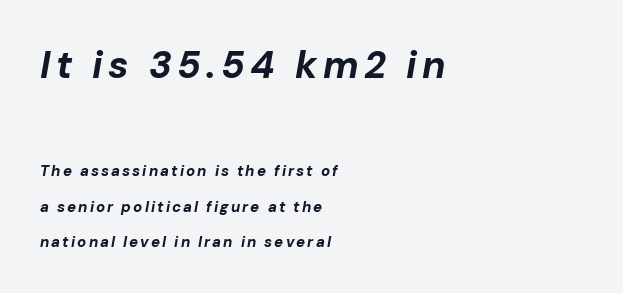
Q: Is the text bold? A: Yes.
Q: Is the text italic (slanted)? A: Yes, it leans right by about 10 degrees.
Q: Is the text underlined? A: No.
Q: How is the paragraph aligned? A: Left-aligned.
Q: Is the spacing between lines tight, normal or loose? A: Loose.
Q: Which block of text is set in a larger size, the first (top) or the second (bottom)? A: The first (top) one.
Q: Width (condensed, normal, or wide)? A: Normal.
Q: Stroke contrast? A: Low.
Q: x-height? A: Medium.
Q: Monospaced? A: No.
